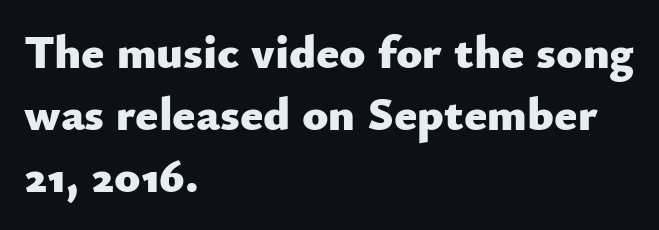
{"serif": "no", "italic": "no", "bold": "yes", "weight": "heavy", "width": "normal", "stroke_contrast": "low", "x_height": "small", "monospaced": "no", "underline": "no", "align": "left", "line_spacing": "normal", "line_spacing_ratio": 1.29, "letter_spacing": "normal", "letter_spacing_em": 0.0, "glyph_px": 48}
